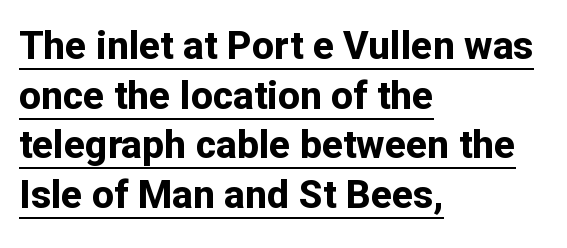
The image shows 39 px bold sans-serif type, upright; set left-aligned, normal line spacing (1.27x), normal letter spacing, underlined; low stroke contrast and a medium x-height.
